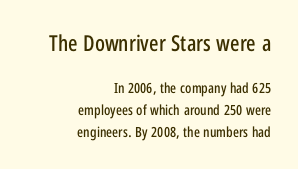
{"italic": "no", "underline": "no", "align": "right", "line_spacing": "normal", "line_spacing_ratio": 1.54, "letter_spacing": "normal", "letter_spacing_em": 0.0, "larger_block": "first", "size_ratio": 1.57, "glyph_px": 22}
